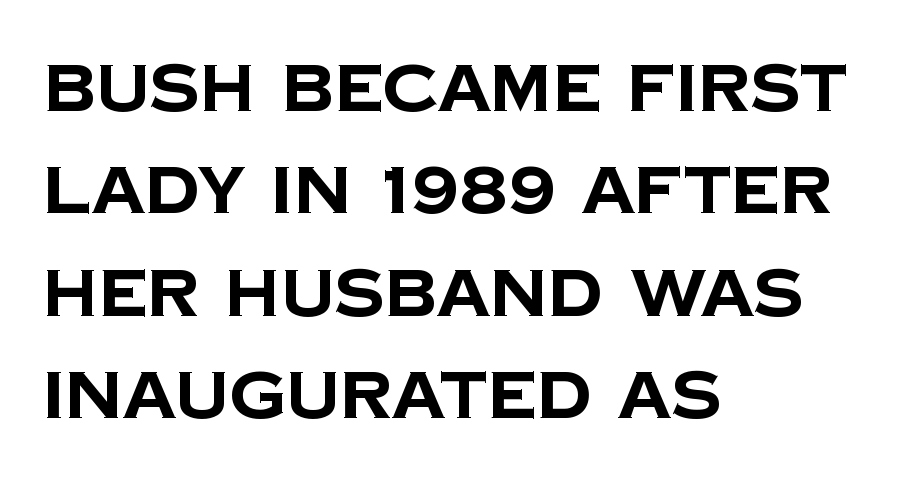
{"serif": "no", "bold": "yes", "weight": "bold", "width": "normal", "stroke_contrast": "low", "x_height": "large", "monospaced": "no", "underline": "no", "align": "left", "line_spacing": "normal", "line_spacing_ratio": 1.55, "letter_spacing": "normal", "letter_spacing_em": 0.0, "glyph_px": 66}
